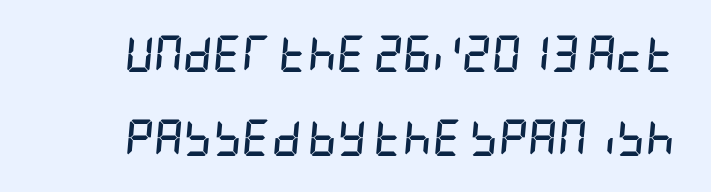
The image shows 36 px semibold, condensed type, italic (leaning right); set loose line spacing (2.33x), normal letter spacing, not underlined; low stroke contrast and a large x-height.
